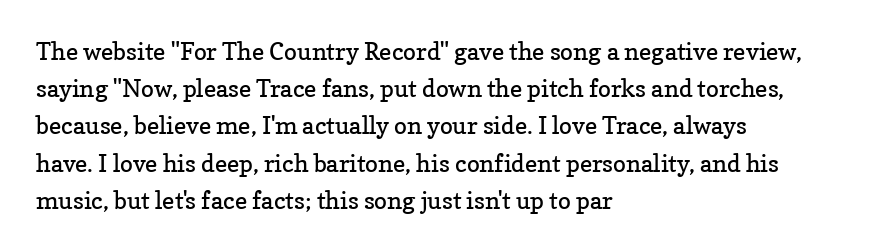
Ordinary non-slanted type is in use. This sample uses plain, unmodified letter spacing. Has an underline been added? It has not. The designer left line spacing at the default. The cut favours lightness, reaching ordinary text weight at its darkest. Layout note: lines flush left.
